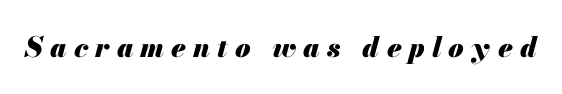
Q: Is the text bold? A: Yes.
Q: Is the text italic (slanted)? A: Yes, it leans right by about 13 degrees.
Q: Is the text underlined? A: No.
Q: Is the spacing between letters normal or unusually wide? A: Unusually wide.
Q: Width (condensed, normal, or wide)? A: Normal.
Q: Stroke contrast? A: Medium.
Q: x-height? A: Small.
Q: Monospaced? A: No.
